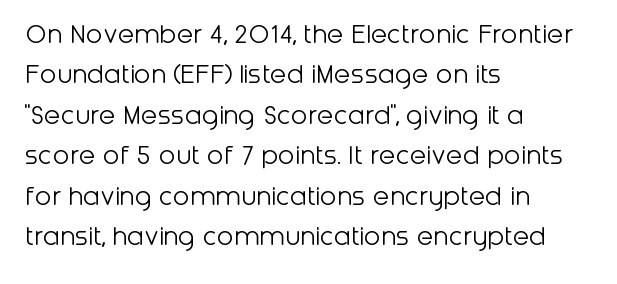
Q: Is the text bold? A: No.
Q: Is the text italic (slanted)? A: No, it is upright.
Q: Is the typeface a serif or a sans-serif typeface? A: Sans-serif.
Q: Is the text underlined? A: No.
Q: How is the paragraph aligned? A: Left-aligned.
Q: Is the spacing between letters normal or unusually wide? A: Normal.
Q: Is the spacing between lines tight, normal or loose? A: Normal.
Q: Width (condensed, normal, or wide)? A: Normal.
Q: Stroke contrast? A: Low.
Q: x-height? A: Medium.
Q: Monospaced? A: No.
